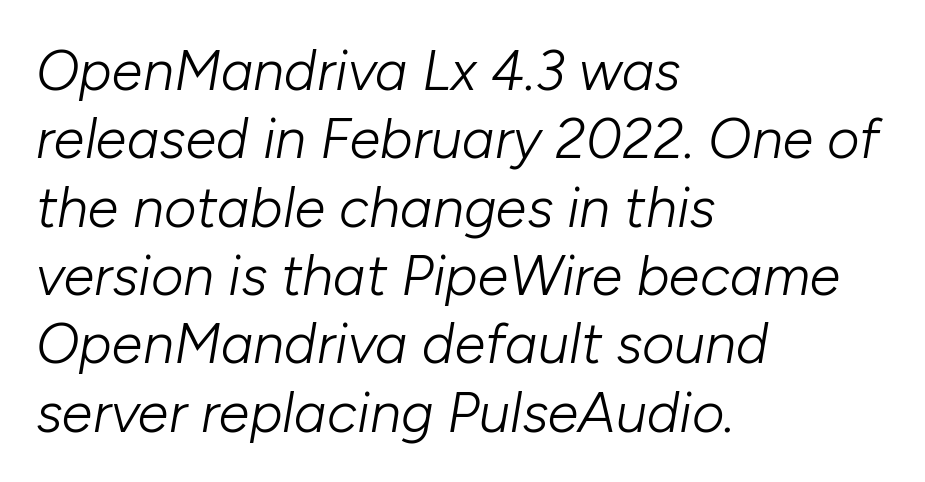
{"italic": "yes", "lean": "right", "slant_degrees": 10, "bold": "no", "weight": "light", "width": "normal", "stroke_contrast": "low", "x_height": "medium", "monospaced": "no", "underline": "no", "align": "left", "line_spacing_ratio": 1.22, "letter_spacing": "normal", "letter_spacing_em": 0.0, "glyph_px": 56}
